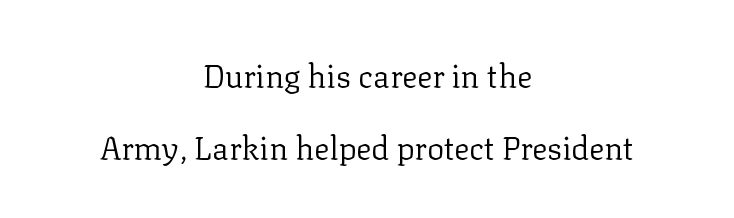
{"serif": "yes", "italic": "no", "bold": "no", "weight": "regular", "width": "normal", "stroke_contrast": "low", "x_height": "medium", "monospaced": "no", "underline": "no", "align": "center", "line_spacing": "loose", "line_spacing_ratio": 2.26, "letter_spacing": "normal", "letter_spacing_em": 0.0, "glyph_px": 32}
